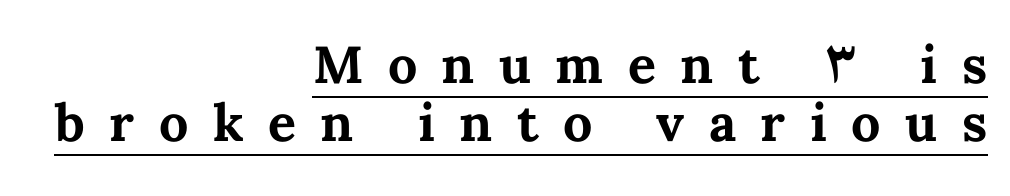
Reading down the column, the eye jumps only a short way to each next line. Quick note: not italic, upright. The tracking jumps out immediately: characters are airy and widely separated. The rendering uses natural spacing where letterforms have individual widths. Is the type bold? Yes — the strokes are clearly thick and heavy. The text block is weighted toward the right margin, trailing off unevenly leftward.
